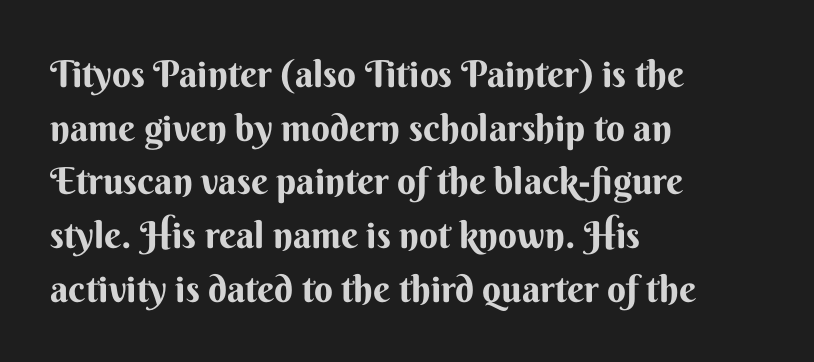
{"serif": "no", "italic": "no", "bold": "yes", "weight": "bold", "width": "normal", "stroke_contrast": "medium", "x_height": "small", "monospaced": "no", "underline": "no", "align": "left", "line_spacing": "normal", "line_spacing_ratio": 1.45, "letter_spacing": "normal", "letter_spacing_em": 0.0, "glyph_px": 37}
